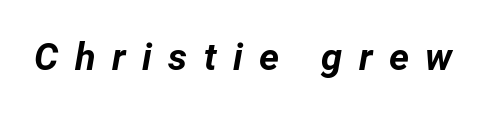
The image shows 38 px bold type, italic (leaning right); set unusually wide letter spacing (+0.43 em), not underlined; low stroke contrast and a medium x-height.
